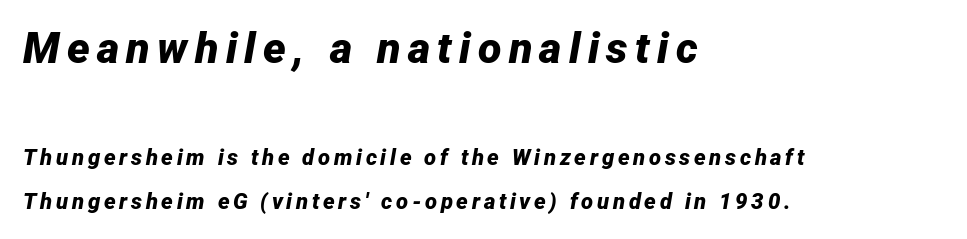
{"italic": "yes", "lean": "right", "slant_degrees": 12, "bold": "yes", "weight": "bold", "width": "normal", "stroke_contrast": "low", "x_height": "medium", "monospaced": "no", "underline": "no", "align": "left", "line_spacing": "loose", "line_spacing_ratio": 2.01, "larger_block": "first", "size_ratio": 1.95, "glyph_px": 43}
